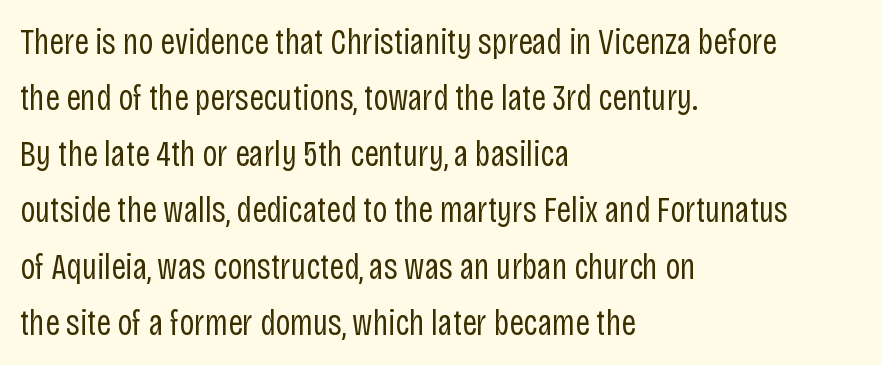
Q: Is the text bold? A: No.
Q: Is the text italic (slanted)? A: No, it is upright.
Q: Is the typeface a serif or a sans-serif typeface? A: Sans-serif.
Q: Is the text underlined? A: No.
Q: How is the paragraph aligned? A: Left-aligned.
Q: Is the spacing between letters normal or unusually wide? A: Normal.
Q: Is the spacing between lines tight, normal or loose? A: Normal.
Q: Width (condensed, normal, or wide)? A: Condensed.
Q: Stroke contrast? A: Low.
Q: x-height? A: Large.
Q: Monospaced? A: No.
